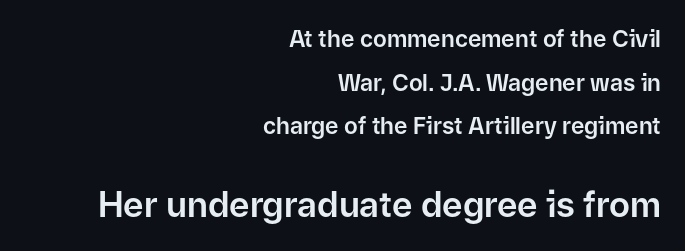
The image shows 35 px sans-serif type, upright; set right-aligned, loose line spacing (1.9x), normal letter spacing, not underlined; the second (bottom) block is 1.52x larger; low stroke contrast and a medium x-height.
